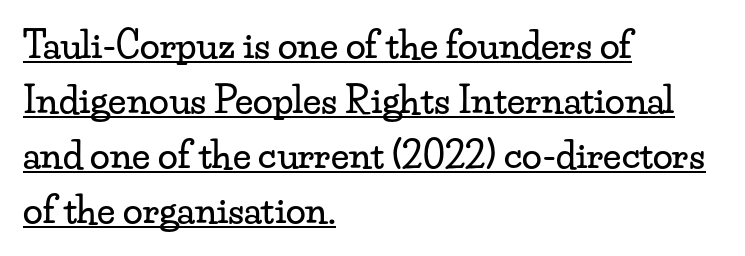
The image shows 36 px wide serif type, upright; set left-aligned, normal line spacing (1.53x), normal letter spacing, underlined; low stroke contrast and a small x-height.
